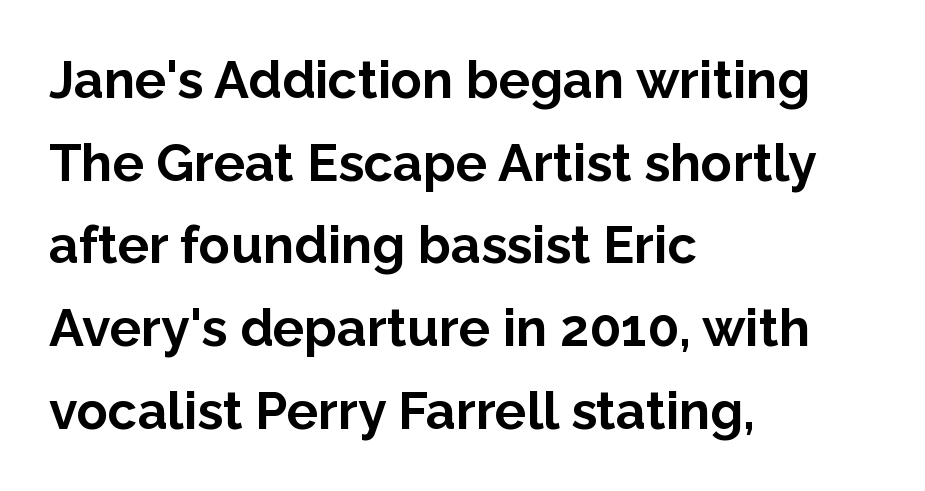
Summary of weight: heavy, a full bold. Line beginnings align vertically; line endings do not. The passage shown is not underscored anywhere. These lines are composed in type without serifs.
